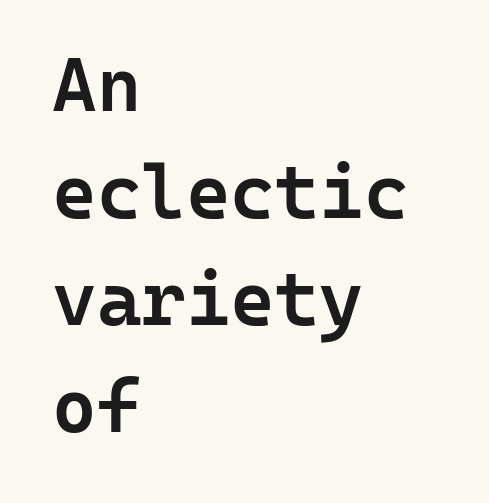
It's the straight-up-and-down kind of type. Strokes here are thickened, but only to semibold level. Visually the block forms a straight wall on the left and a jagged coastline on the right. The letters march in equal steps, a hallmark of fixed-pitch type. The designer left line spacing at the default.
